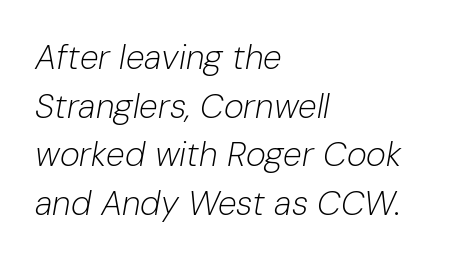
The line-height multiplier appears to be the usual default. The glyphs look as if they've been sheared to an angle. Looks like regular typesetting: each glyph gets only the width it needs. Look at the tracking — it's just the regular setting, nothing added. Lines of text with bare space underneath. Weight class: somewhere from thin through regular.
